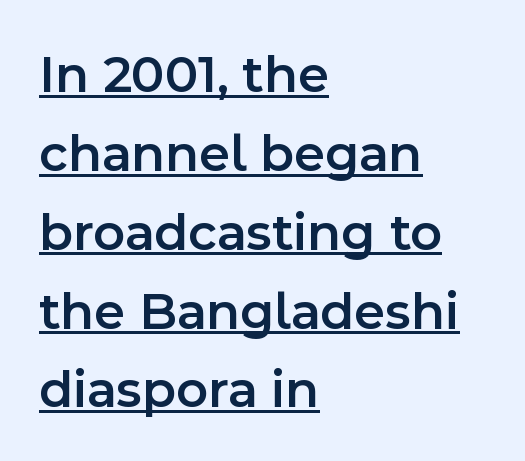
{"serif": "no", "italic": "no", "bold": "semi", "weight": "semibold", "width": "normal", "x_height": "medium", "monospaced": "no", "underline": "yes", "align": "left", "line_spacing": "normal", "line_spacing_ratio": 1.46, "letter_spacing": "normal", "letter_spacing_em": 0.0, "glyph_px": 54}
